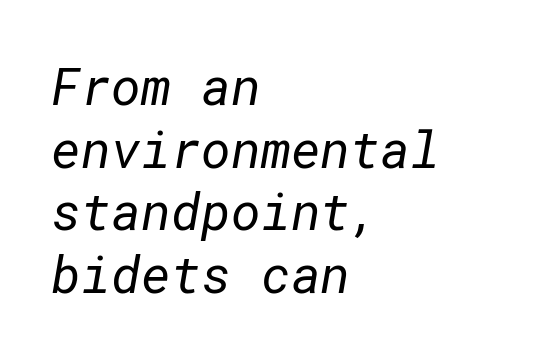
Q: Is the text bold? A: No.
Q: Is the typeface a serif or a sans-serif typeface? A: Sans-serif.
Q: Is the text underlined? A: No.
Q: How is the paragraph aligned? A: Left-aligned.
Q: Is the spacing between letters normal or unusually wide? A: Normal.
Q: Width (condensed, normal, or wide)? A: Normal.
Q: Stroke contrast? A: Low.
Q: x-height? A: Medium.
